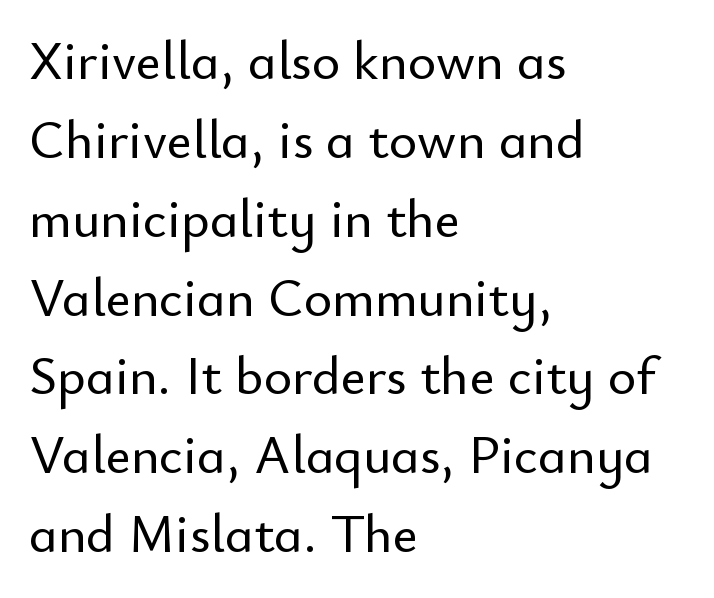
{"serif": "no", "italic": "no", "width": "normal", "stroke_contrast": "low", "x_height": "small", "monospaced": "no", "underline": "no", "align": "left", "line_spacing": "normal", "line_spacing_ratio": 1.46, "letter_spacing": "normal", "letter_spacing_em": 0.0, "glyph_px": 54}
